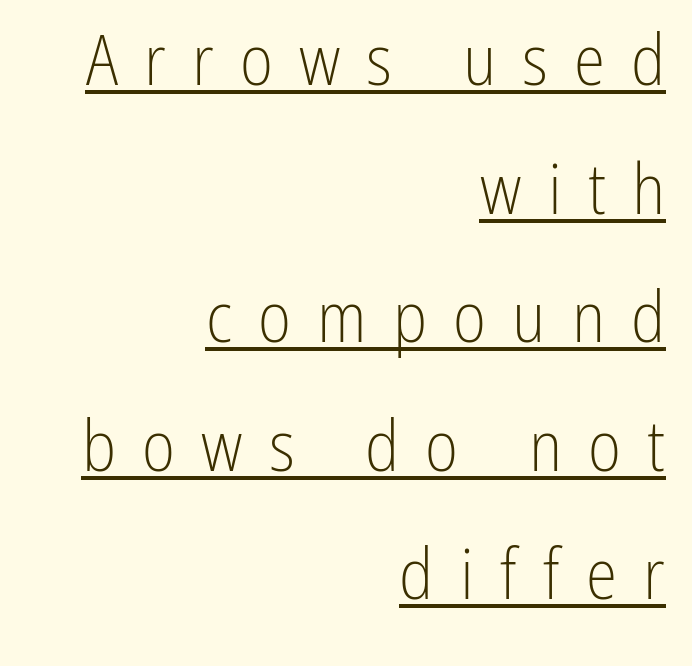
{"serif": "no", "italic": "no", "bold": "no", "weight": "light", "width": "condensed", "stroke_contrast": "low", "x_height": "medium", "monospaced": "no", "underline": "yes", "align": "right", "line_spacing_ratio": 1.81, "letter_spacing": "wide", "letter_spacing_em": 0.37, "glyph_px": 71}
